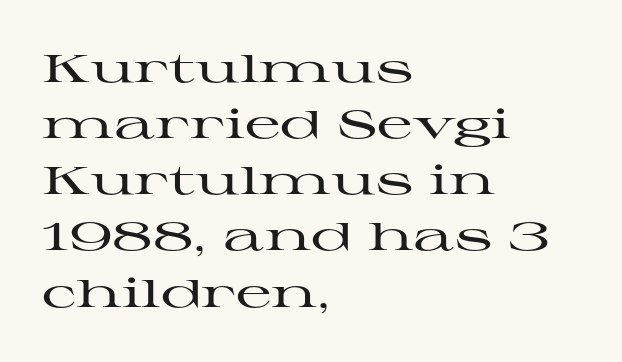
The image shows 39 px wide serif type, upright; set left-aligned, normal line spacing (1.44x), normal letter spacing, not underlined; high stroke contrast and a medium x-height.
